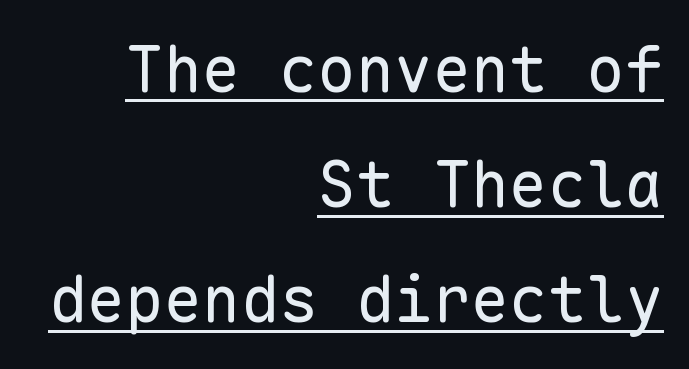
The image shows 64 px regular-weight sans-serif type, upright, monospaced; set right-aligned, line spacing 1.8x, normal letter spacing, underlined; low stroke contrast and a medium x-height.
